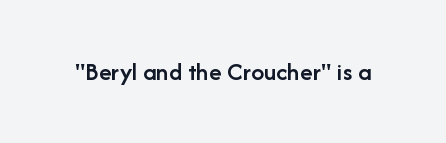
Ascenders rise straight up at ninety degrees. The typesetting leans somewhat heavy: a semibold. Observe the ordinary spacing: letters are neighbours, not strangers. Only glyphs here, with clear space below each row.
